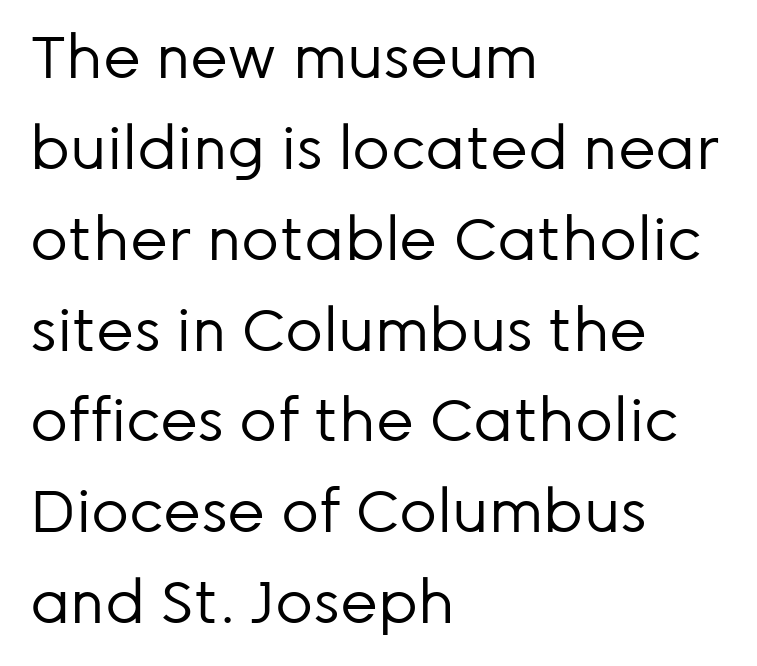
The image shows 59 px regular-weight sans-serif type, upright; set left-aligned, normal line spacing (1.54x), normal letter spacing, not underlined; low stroke contrast and a medium x-height.
